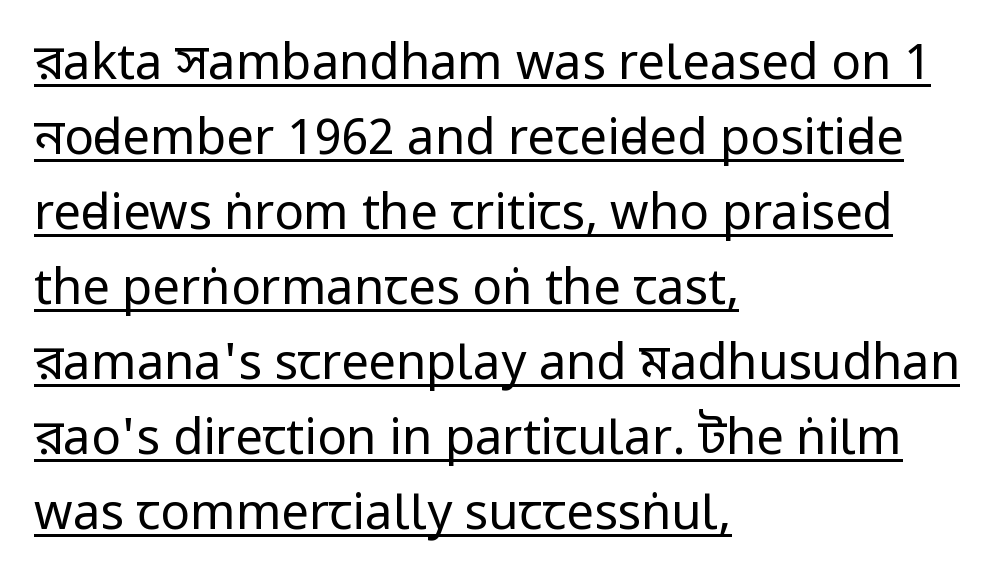
{"serif": "no", "italic": "no", "bold": "no", "weight": "regular", "width": "condensed", "stroke_contrast": "low", "x_height": "large", "monospaced": "no", "underline": "yes", "align": "left", "line_spacing": "normal", "line_spacing_ratio": 1.53, "letter_spacing": "normal", "letter_spacing_em": 0.0, "glyph_px": 49}
